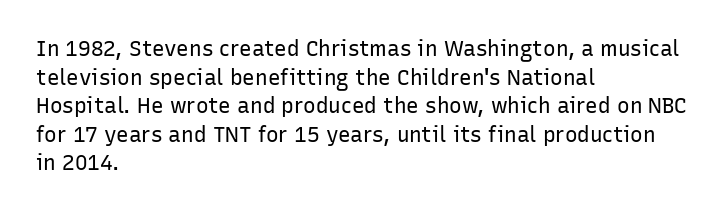
{"italic": "no", "bold": "no", "underline": "no", "align": "left", "line_spacing": "normal", "line_spacing_ratio": 1.36, "letter_spacing": "normal", "letter_spacing_em": 0.0, "glyph_px": 21}
